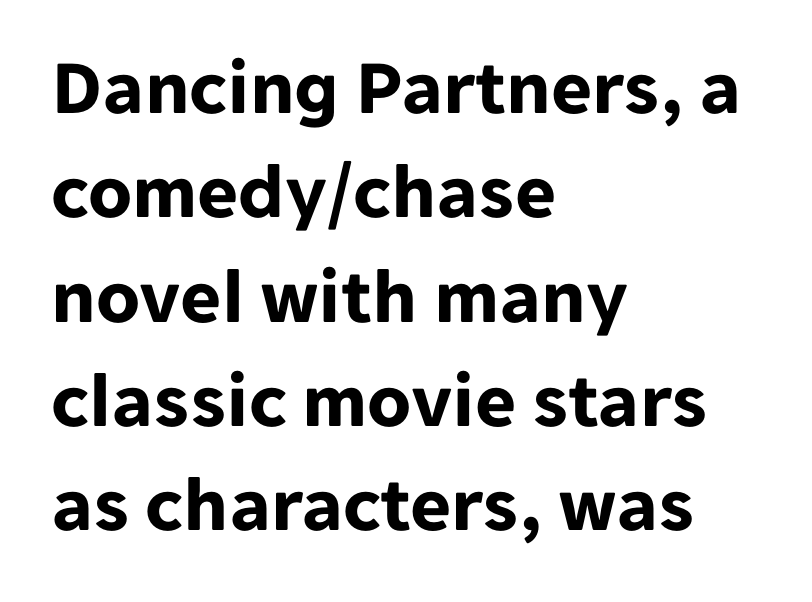
The image shows 79 px bold sans-serif type, upright; set left-aligned, normal line spacing (1.32x), normal letter spacing, not underlined; low stroke contrast and a medium x-height.
